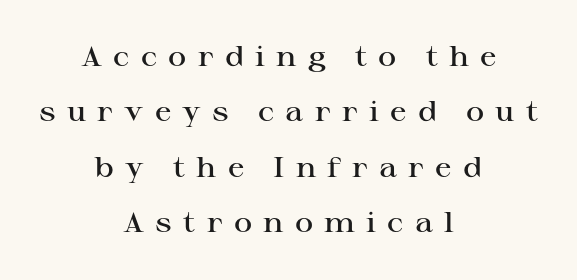
{"serif": "yes", "italic": "no", "bold": "semi", "weight": "semibold", "width": "wide", "stroke_contrast": "high", "x_height": "medium", "monospaced": "no", "underline": "no", "align": "center", "line_spacing": "loose", "line_spacing_ratio": 1.98, "letter_spacing": "wide", "letter_spacing_em": 0.4, "glyph_px": 28}
